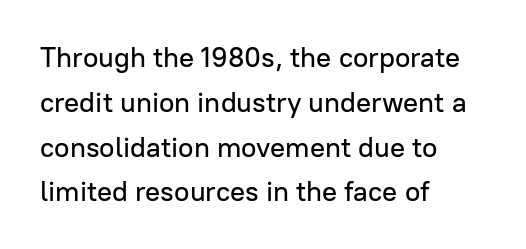
The image shows 28 px sans-serif type, upright; set left-aligned, normal line spacing (1.6x), normal letter spacing, not underlined; low stroke contrast and a medium x-height.
